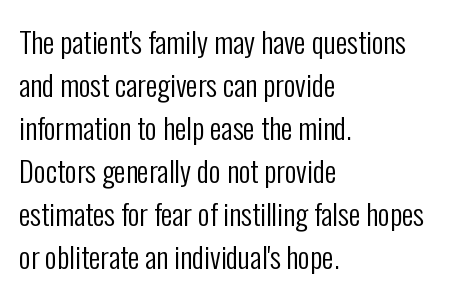
The area under the type is left untouched. The ragged edge is on the right, which tells us the setting is flush left. Nope, not italic — everything's standing straight. How would I describe the line gaps? Plain and ordinary. Are there feet on the stems? There aren't — it's a sans. This sample uses plain, unmodified letter spacing.
